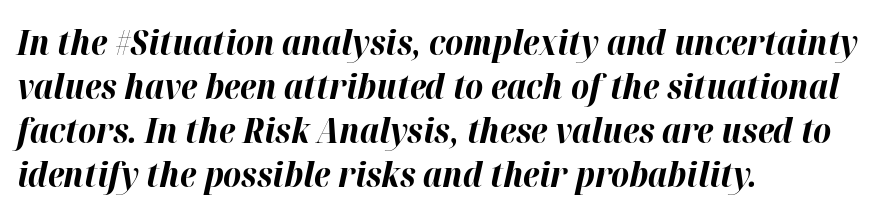
{"italic": "yes", "lean": "right", "slant_degrees": 12, "bold": "yes", "weight": "bold", "width": "normal", "stroke_contrast": "high", "x_height": "medium", "monospaced": "no", "underline": "no", "align": "left", "line_spacing": "normal", "line_spacing_ratio": 1.26, "letter_spacing": "normal", "letter_spacing_em": 0.0, "glyph_px": 35}
